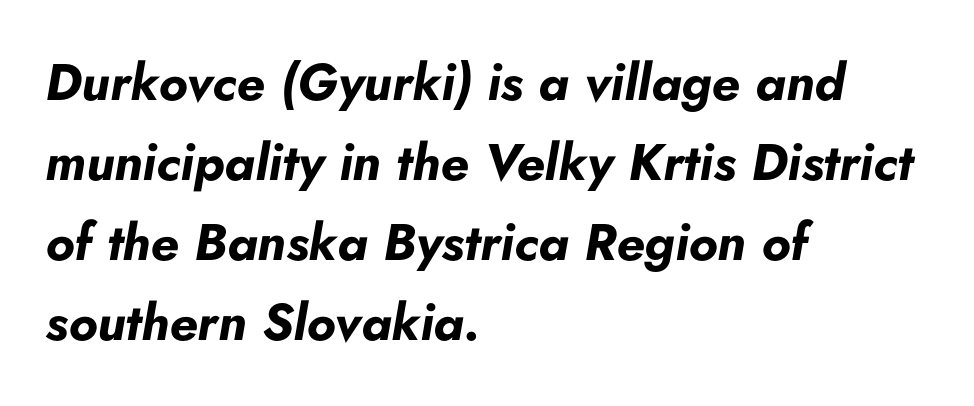
The image shows 51 px bold type, italic (leaning right); set left-aligned, normal line spacing (1.57x), normal letter spacing, not underlined; low stroke contrast and a small x-height.
